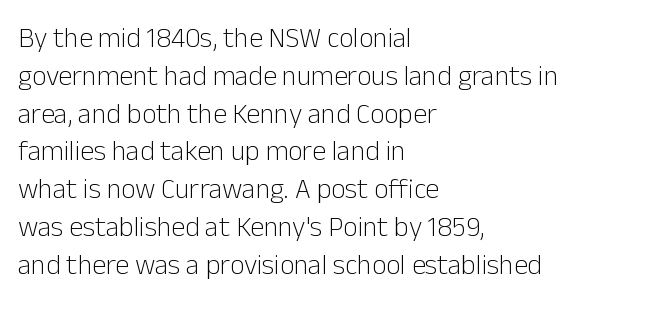
The image shows 28 px light sans-serif type, upright; set left-aligned, normal line spacing (1.35x), normal letter spacing, not underlined; low stroke contrast and a medium x-height.
